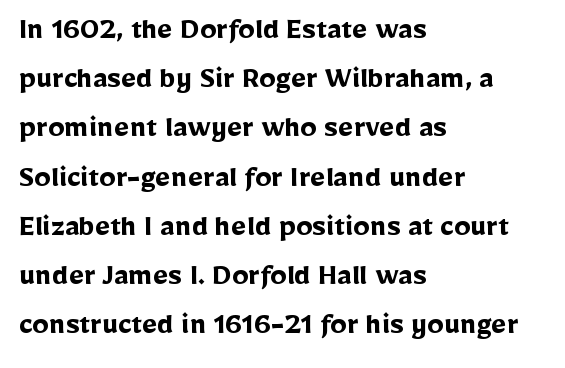
{"serif": "no", "italic": "no", "bold": "yes", "weight": "semibold", "width": "normal", "stroke_contrast": "low", "x_height": "medium", "monospaced": "no", "underline": "no", "align": "left", "line_spacing": "normal", "line_spacing_ratio": 1.49, "letter_spacing": "normal", "letter_spacing_em": 0.0, "glyph_px": 33}
